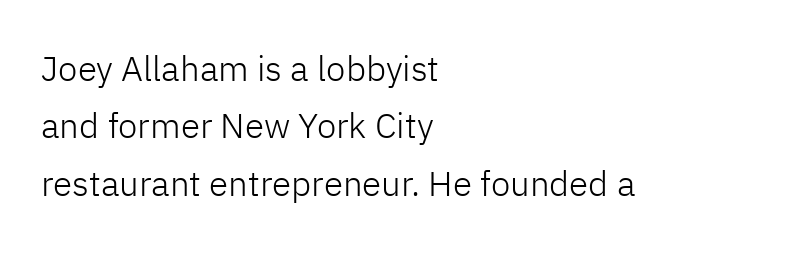
The lines are quadded left. Unmarked baselines from the first word to the last. Reading down the column, the eye jumps a familiar distance to each next line. Are there feet on the stems? There aren't — it's a sans. Each stroke keeps to a modest, everyday thickness or less.
